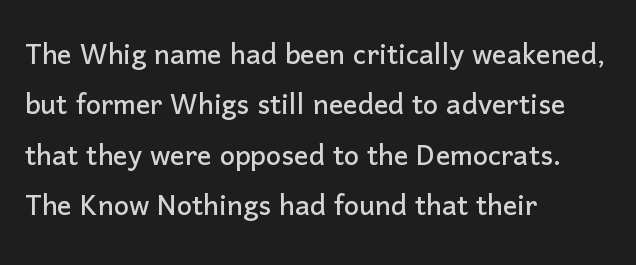
Q: Is the text italic (slanted)? A: No, it is upright.
Q: Is the typeface a serif or a sans-serif typeface? A: Sans-serif.
Q: Is the text underlined? A: No.
Q: How is the paragraph aligned? A: Left-aligned.
Q: Is the spacing between letters normal or unusually wide? A: Normal.
Q: Is the spacing between lines tight, normal or loose? A: Normal.
Q: Width (condensed, normal, or wide)? A: Normal.
Q: Stroke contrast? A: Low.
Q: x-height? A: Medium.
Q: Monospaced? A: No.
